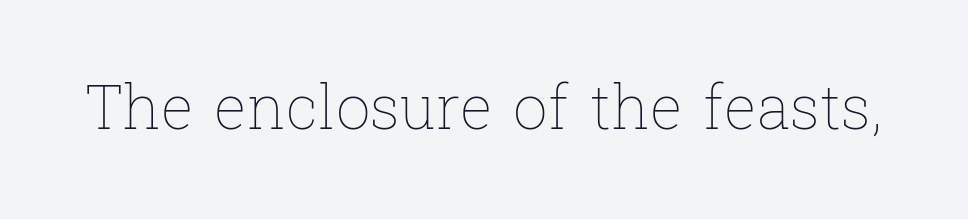
The image shows 61 px thin type, upright; set normal letter spacing, not underlined; low stroke contrast and a medium x-height.
